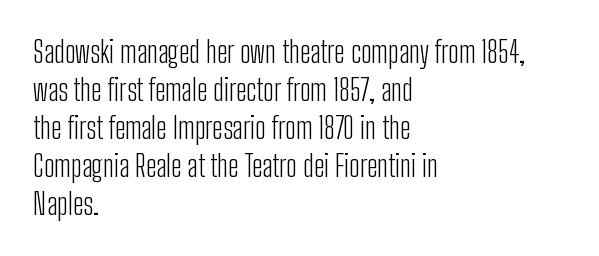
Check under the words: just untouched page. Weight: not bold — regular or lighter. The rendering uses natural spacing where letterforms have individual widths. No italicization has been applied; the sample stays upright. Vertically, the passage feels balanced, rows spaced as you'd expect. A classic flush-left, rag-right setting is used for this passage.
